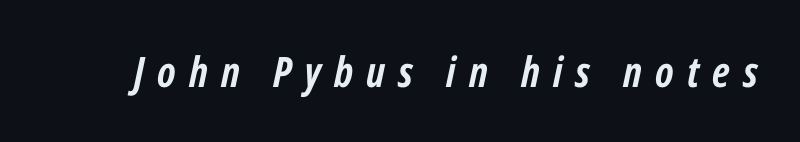
The image shows 42 px semibold, condensed type, italic (leaning right); set unusually wide letter spacing (+0.31 em), not underlined; low stroke contrast and a medium x-height.
